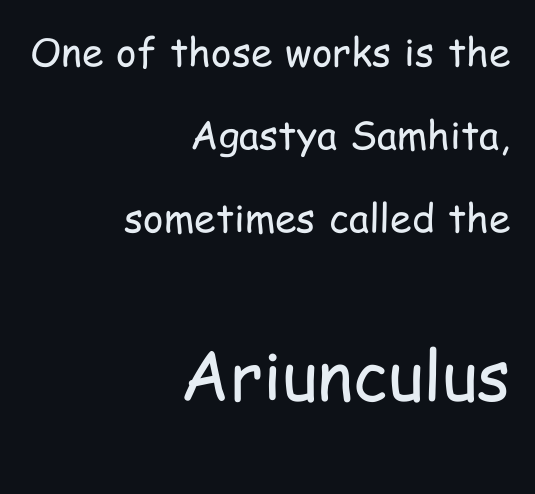
The letterforms sit shoulder to shoulder at normal distance. The typesetting does not lean heavy: it is not bold. You could not count columns in this text — the font is proportionally spaced. The lines in this sample share a right terminus and differ only in where they begin. Nobody drew a line under any word here. Widely set lines give the paragraph a tall, airy silhouette.
